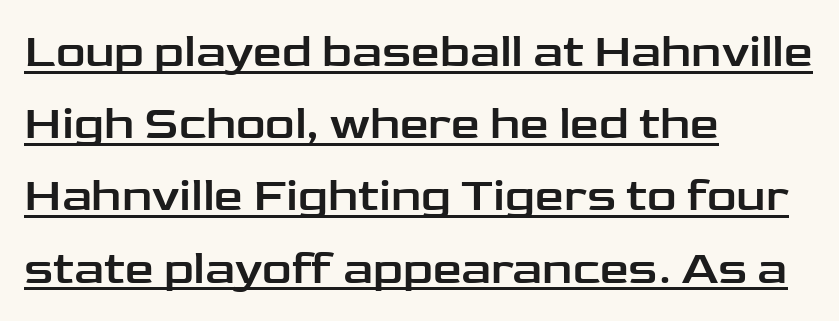
{"serif": "no", "italic": "no", "width": "wide", "stroke_contrast": "low", "x_height": "medium", "monospaced": "no", "underline": "yes", "align": "left", "line_spacing": "normal", "line_spacing_ratio": 1.57, "letter_spacing": "normal", "letter_spacing_em": 0.0, "glyph_px": 46}
